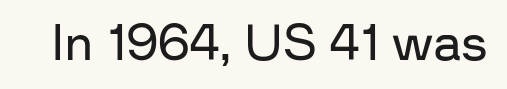
Q: Is the text bold? A: No.
Q: Is the text italic (slanted)? A: No, it is upright.
Q: Is the typeface a serif or a sans-serif typeface? A: Sans-serif.
Q: Is the text underlined? A: No.
Q: Is the spacing between letters normal or unusually wide? A: Normal.
Q: Width (condensed, normal, or wide)? A: Normal.
Q: Stroke contrast? A: Low.
Q: x-height? A: Medium.
Q: Monospaced? A: No.
